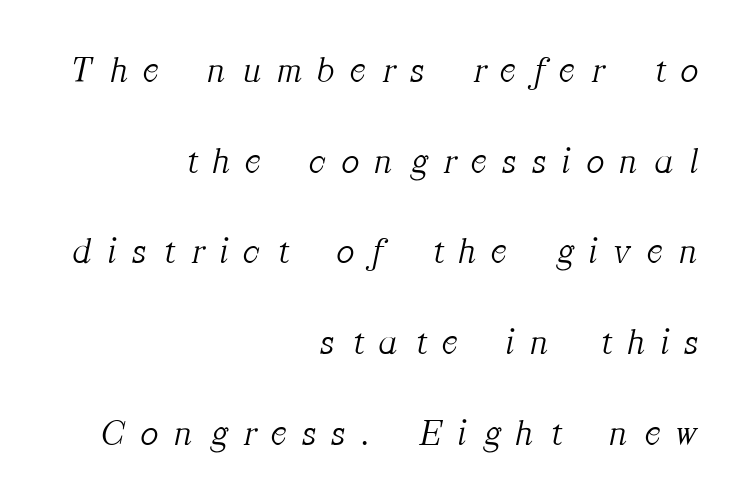
The image shows 37 px light serif type, italic (leaning right); set right-aligned, loose line spacing (2.45x), unusually wide letter spacing (+0.45 em), not underlined; medium stroke contrast and a medium x-height.
